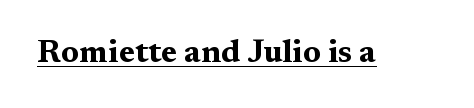
Q: Is the text bold? A: Yes.
Q: Is the text italic (slanted)? A: No, it is upright.
Q: Is the typeface a serif or a sans-serif typeface? A: Serif.
Q: Is the text underlined? A: Yes.
Q: Is the spacing between letters normal or unusually wide? A: Normal.
Q: Width (condensed, normal, or wide)? A: Wide.
Q: Stroke contrast? A: Medium.
Q: x-height? A: Medium.
Q: Monospaced? A: No.
